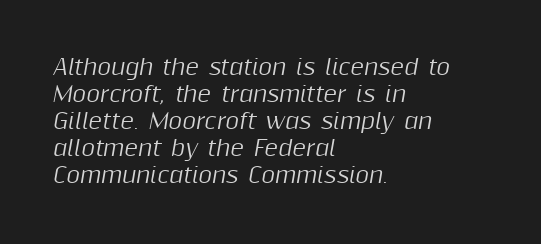
{"italic": "yes", "lean": "right", "slant_degrees": 10, "underline": "no", "align": "left", "line_spacing": "normal", "line_spacing_ratio": 1.29, "letter_spacing": "normal", "letter_spacing_em": 0.0, "glyph_px": 21}
